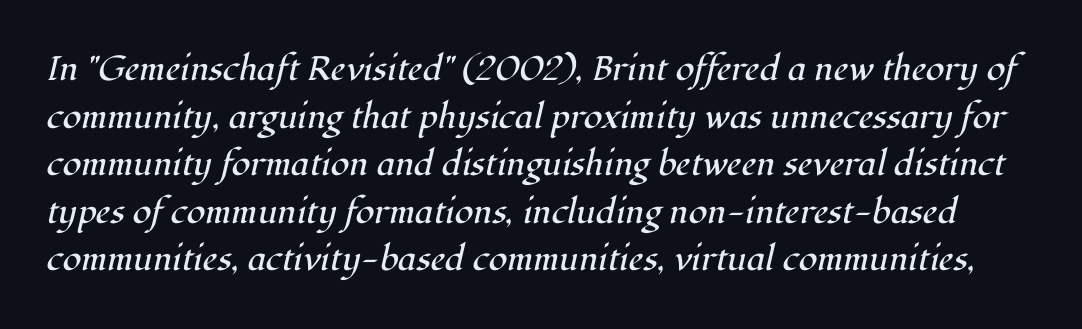
The image shows 34 px regular-weight serif type, italic (leaning right); set normal line spacing (1.4x), normal letter spacing, not underlined; high stroke contrast and a medium x-height.
